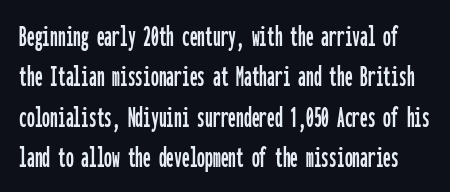
{"serif": "no", "italic": "no", "width": "condensed", "stroke_contrast": "low", "x_height": "medium", "monospaced": "yes", "underline": "no", "line_spacing": "normal", "line_spacing_ratio": 1.3, "letter_spacing": "normal", "letter_spacing_em": 0.0, "glyph_px": 31}
